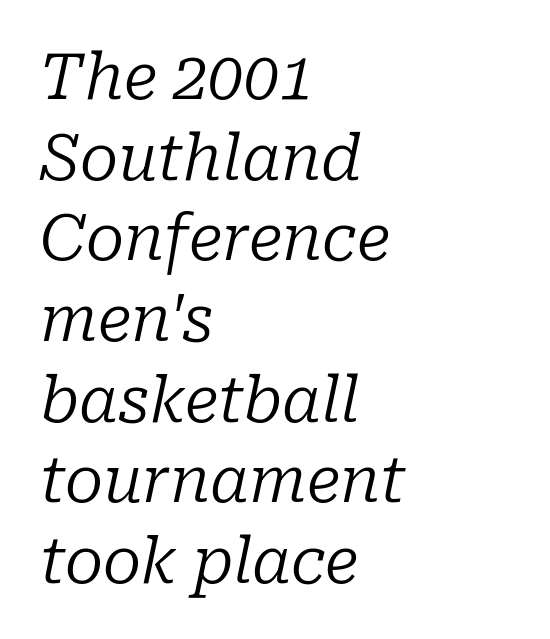
Only glyphs here, with clear space below each row. Between one letter and the next there's only the usual sliver of space. The designer went with a serif here, giving each stem small feet. In CSS terms this would be text-align: left. The typeface has the unassuming heft of standard copy or less. You could not count columns in this text — the font is proportionally spaced.
